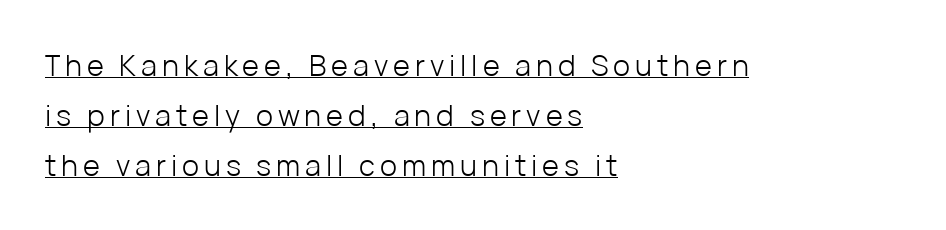
The image shows 29 px light sans-serif type, upright; set left-aligned, line spacing 1.72x, underlined; low stroke contrast and a medium x-height.
